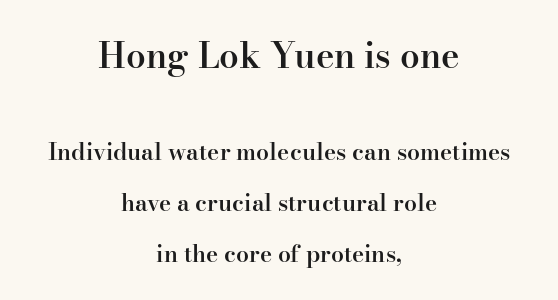
The image shows 35 px semibold serif type, upright; set centered, loose line spacing (2.22x), normal letter spacing, not underlined; the first (top) block is 1.52x larger; high stroke contrast and a small x-height.
